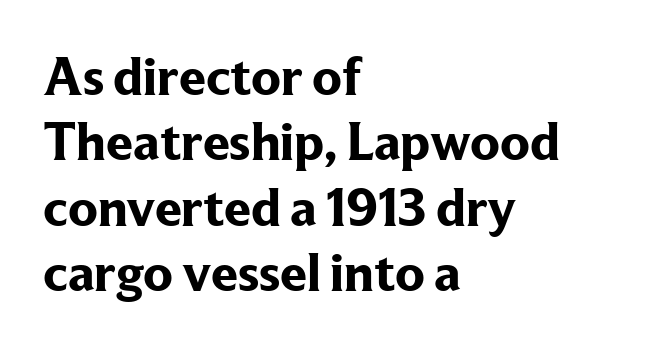
The image shows 54 px bold serif type, upright; set left-aligned, line spacing 1.21x, normal letter spacing, not underlined; low stroke contrast and a medium x-height.
